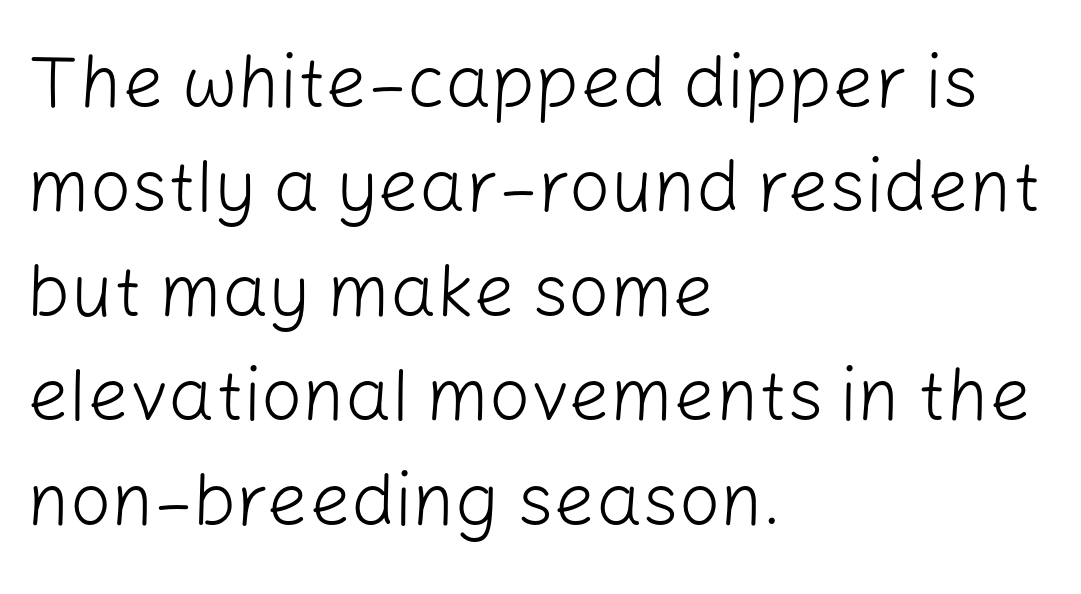
Q: Is the text bold? A: No.
Q: Is the text italic (slanted)? A: No, it is upright.
Q: Is the typeface a serif or a sans-serif typeface? A: Sans-serif.
Q: Is the text underlined? A: No.
Q: How is the paragraph aligned? A: Left-aligned.
Q: Is the spacing between letters normal or unusually wide? A: Normal.
Q: Is the spacing between lines tight, normal or loose? A: Normal.
Q: Width (condensed, normal, or wide)? A: Normal.
Q: Stroke contrast? A: Low.
Q: x-height? A: Medium.
Q: Monospaced? A: No.
